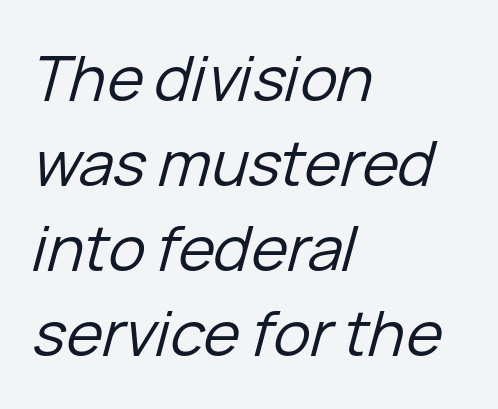
The image shows 62 px regular-weight type, italic (leaning right); set left-aligned, normal line spacing (1.37x), normal letter spacing, not underlined; low stroke contrast and a medium x-height.
